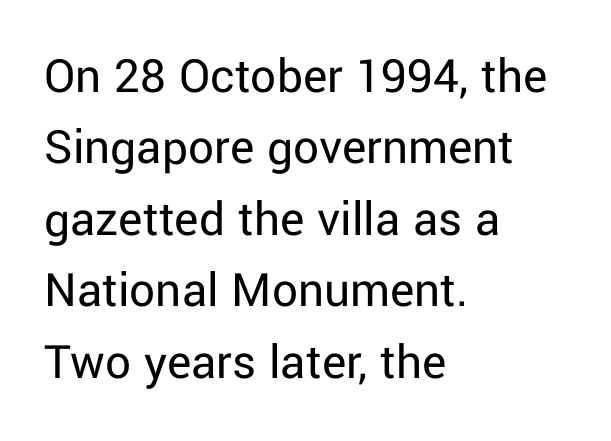
Q: Is the text bold? A: No.
Q: Is the text italic (slanted)? A: No, it is upright.
Q: Is the typeface a serif or a sans-serif typeface? A: Sans-serif.
Q: Is the text underlined? A: No.
Q: How is the paragraph aligned? A: Left-aligned.
Q: Is the spacing between letters normal or unusually wide? A: Normal.
Q: Is the spacing between lines tight, normal or loose? A: Normal.
Q: Width (condensed, normal, or wide)? A: Normal.
Q: Stroke contrast? A: Low.
Q: x-height? A: Medium.
Q: Monospaced? A: No.
